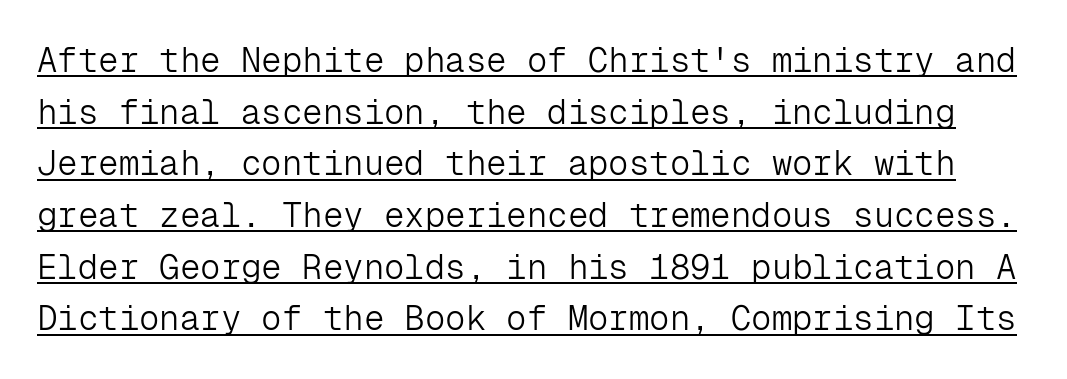
Tracking value appears to be zero — textbook default spacing. What kind of face is this? One without serifs — a sans. Posture: vertical. You could count columns in this text — the font is strictly monospaced. Quick note: underline on.
